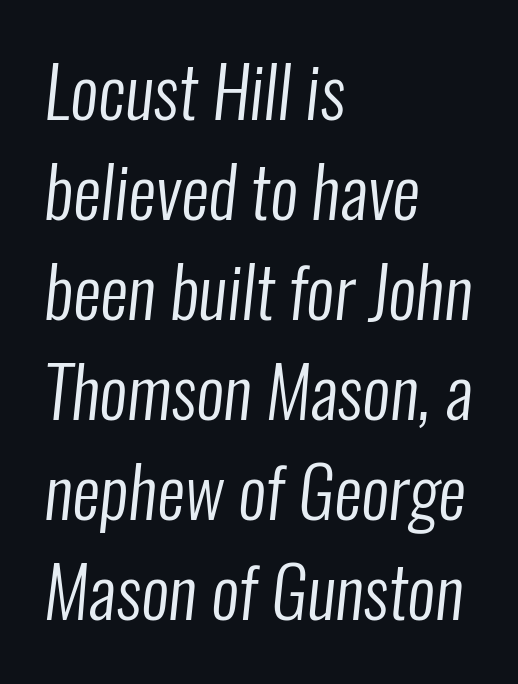
{"serif": "no", "bold": "no", "weight": "regular", "width": "condensed", "stroke_contrast": "low", "x_height": "medium", "monospaced": "no", "underline": "no", "align": "left", "line_spacing": "normal", "line_spacing_ratio": 1.45, "letter_spacing": "normal", "letter_spacing_em": 0.0, "glyph_px": 69}
